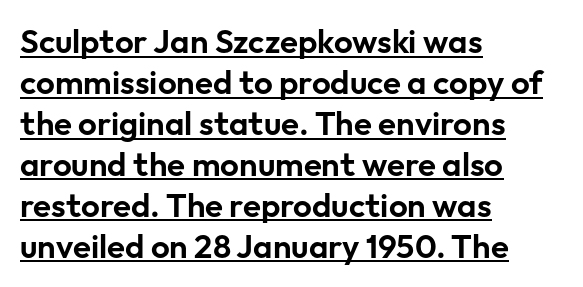
The image shows 33 px sans-serif type, upright; set left-aligned, line spacing 1.24x, normal letter spacing, underlined; low stroke contrast and a medium x-height.
